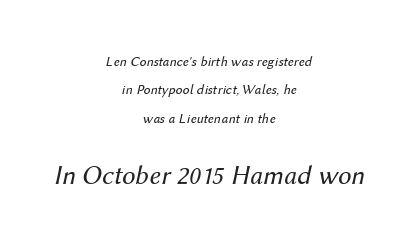
Q: Is the text bold? A: No.
Q: Is the text italic (slanted)? A: Yes, it leans right by about 12 degrees.
Q: Is the text underlined? A: No.
Q: How is the paragraph aligned? A: Centered.
Q: Is the spacing between letters normal or unusually wide? A: Normal.
Q: Is the spacing between lines tight, normal or loose? A: Loose.
Q: Which block of text is set in a larger size, the first (top) or the second (bottom)? A: The second (bottom) one.
